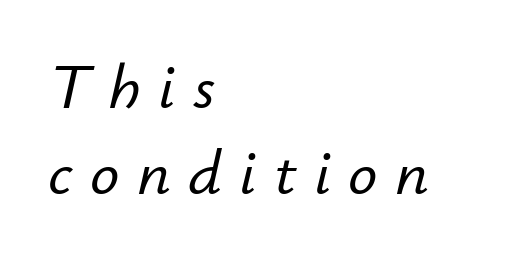
Q: Is the text italic (slanted)? A: Yes, it leans right by about 12 degrees.
Q: Is the text underlined? A: No.
Q: How is the paragraph aligned? A: Left-aligned.
Q: Is the spacing between letters normal or unusually wide? A: Unusually wide.
Q: Is the spacing between lines tight, normal or loose? A: Normal.
Q: Width (condensed, normal, or wide)? A: Normal.
Q: Stroke contrast? A: Low.
Q: x-height? A: Small.
Q: Monospaced? A: No.
